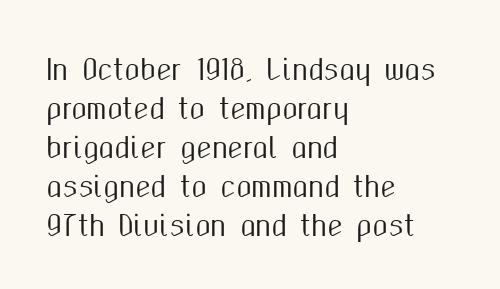
{"serif": "no", "italic": "no", "width": "condensed", "stroke_contrast": "medium", "x_height": "medium", "monospaced": "no", "underline": "no", "align": "left", "line_spacing": "normal", "line_spacing_ratio": 1.39, "letter_spacing": "normal", "letter_spacing_em": 0.0, "glyph_px": 28}
